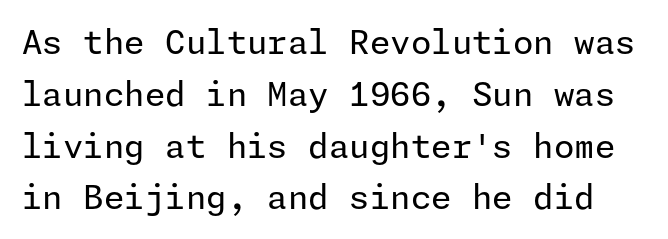
{"serif": "no", "italic": "no", "bold": "no", "weight": "regular", "width": "normal", "stroke_contrast": "low", "x_height": "medium", "underline": "no", "line_spacing": "normal", "line_spacing_ratio": 1.57, "letter_spacing": "normal", "letter_spacing_em": 0.0, "glyph_px": 33}
